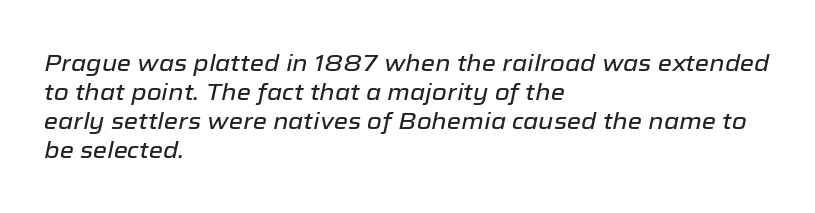
Q: Is the text italic (slanted)? A: Yes, it leans right by about 12 degrees.
Q: Is the text underlined? A: No.
Q: How is the paragraph aligned? A: Left-aligned.
Q: Is the spacing between letters normal or unusually wide? A: Normal.
Q: Is the spacing between lines tight, normal or loose? A: Normal.
